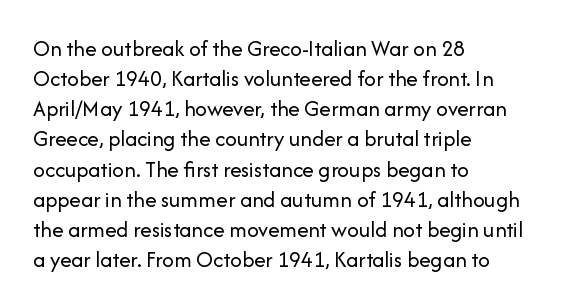
The image shows 23 px text type, upright; set left-aligned, normal line spacing (1.31x), normal letter spacing, not underlined.
